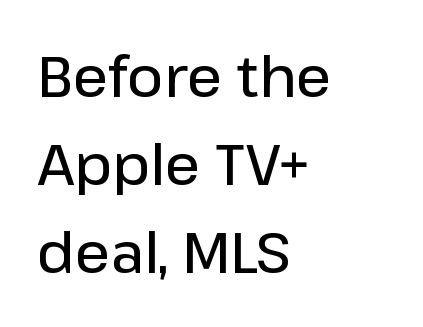
Q: Is the text bold? A: Semi-bold.
Q: Is the text italic (slanted)? A: No, it is upright.
Q: Is the typeface a serif or a sans-serif typeface? A: Sans-serif.
Q: Is the text underlined? A: No.
Q: How is the paragraph aligned? A: Left-aligned.
Q: Is the spacing between letters normal or unusually wide? A: Normal.
Q: Is the spacing between lines tight, normal or loose? A: Normal.
Q: Width (condensed, normal, or wide)? A: Normal.
Q: Stroke contrast? A: Low.
Q: x-height? A: Medium.
Q: Monospaced? A: No.
